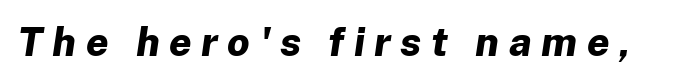
Q: Is the text bold? A: Yes.
Q: Is the text italic (slanted)? A: Yes, it leans right by about 8 degrees.
Q: Is the text underlined? A: No.
Q: Is the spacing between letters normal or unusually wide? A: Unusually wide.
Q: Width (condensed, normal, or wide)? A: Normal.
Q: Stroke contrast? A: Low.
Q: x-height? A: Medium.
Q: Monospaced? A: No.
